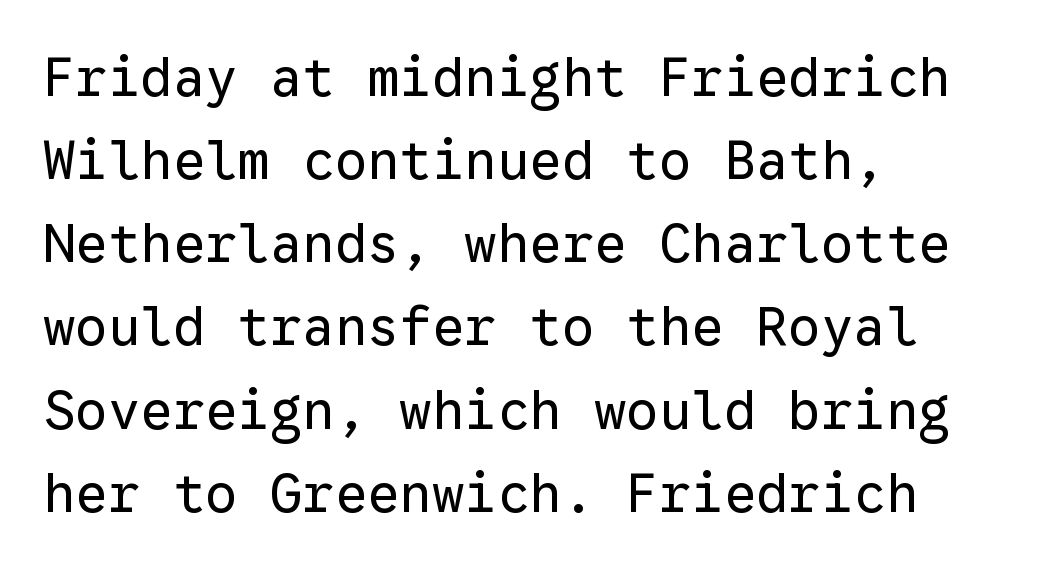
Underlining? Definitely not there. Each word holds together tightly as a unit, with standard inter-letter gaps. Tall strokes in this sample are plumb rather than angled. This sample has the even, mechanical cadence of fixed-width lettering.
